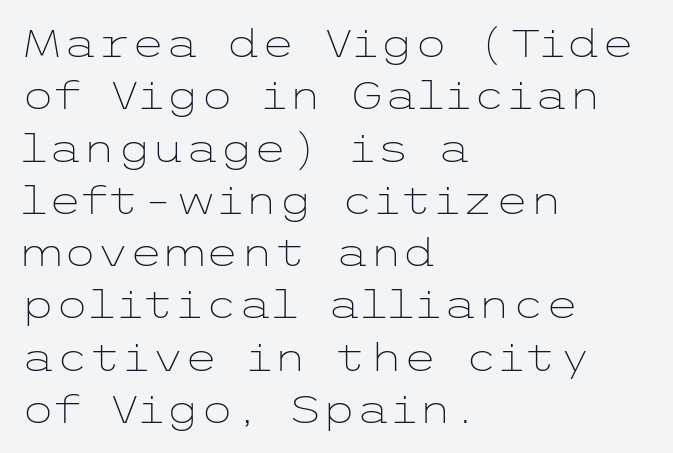
The image shows 39 px light, wide sans-serif type, upright; set left-aligned, normal line spacing (1.34x), normal letter spacing, not underlined; low stroke contrast and a medium x-height.
